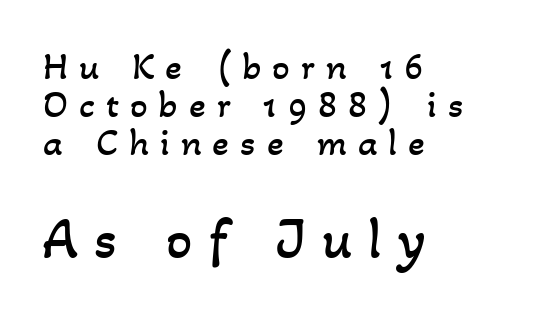
The image shows 58 px regular-weight type; set left-aligned, tight line spacing (0.97x), unusually wide letter spacing (+0.28 em), not underlined; the second (bottom) block is 1.49x larger; low stroke contrast and a small x-height.
